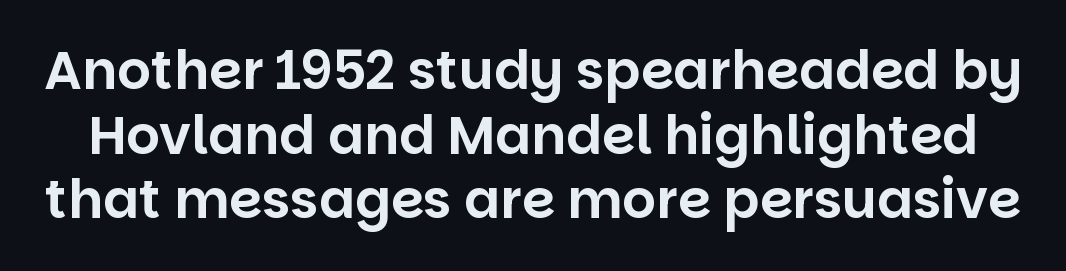
The image shows 53 px sans-serif type, upright; set line spacing 1.22x, normal letter spacing, not underlined; low stroke contrast and a large x-height.
